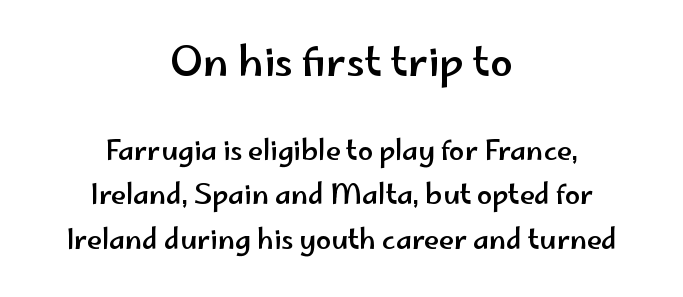
{"serif": "no", "italic": "no", "width": "wide", "stroke_contrast": "low", "x_height": "small", "monospaced": "no", "underline": "no", "align": "center", "line_spacing": "normal", "line_spacing_ratio": 1.64, "letter_spacing": "normal", "letter_spacing_em": 0.0, "larger_block": "first", "size_ratio": 1.52, "glyph_px": 41}
